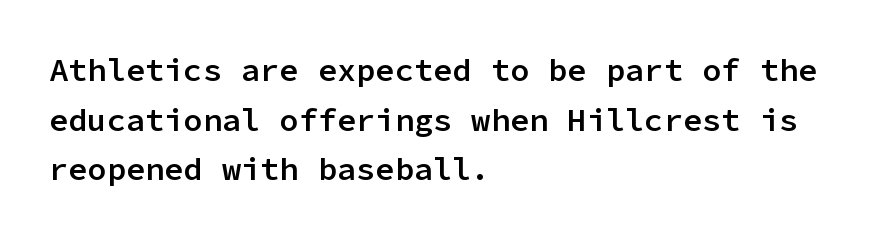
Q: Is the text bold? A: Semi-bold.
Q: Is the text italic (slanted)? A: No, it is upright.
Q: Is the typeface a serif or a sans-serif typeface? A: Sans-serif.
Q: Is the text underlined? A: No.
Q: How is the paragraph aligned? A: Left-aligned.
Q: Is the spacing between letters normal or unusually wide? A: Normal.
Q: Is the spacing between lines tight, normal or loose? A: Normal.
Q: Width (condensed, normal, or wide)? A: Normal.
Q: Stroke contrast? A: Low.
Q: x-height? A: Medium.
Q: Monospaced? A: Yes.
